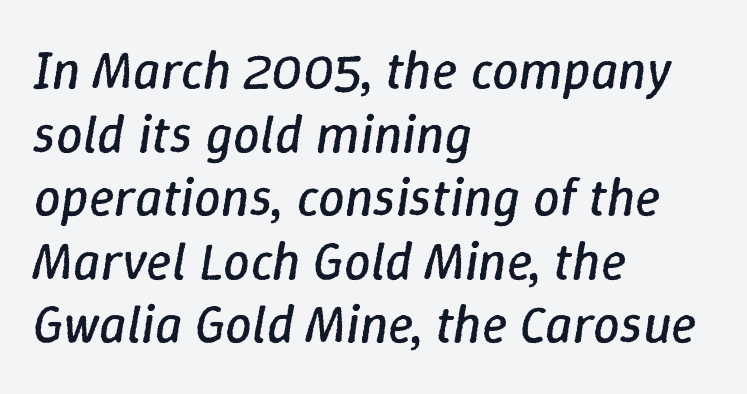
Q: Is the text bold? A: No.
Q: Is the text italic (slanted)? A: Yes, it leans right by about 9 degrees.
Q: Is the text underlined? A: No.
Q: How is the paragraph aligned? A: Left-aligned.
Q: Is the spacing between letters normal or unusually wide? A: Normal.
Q: Width (condensed, normal, or wide)? A: Normal.
Q: Stroke contrast? A: Low.
Q: x-height? A: Medium.
Q: Monospaced? A: No.
